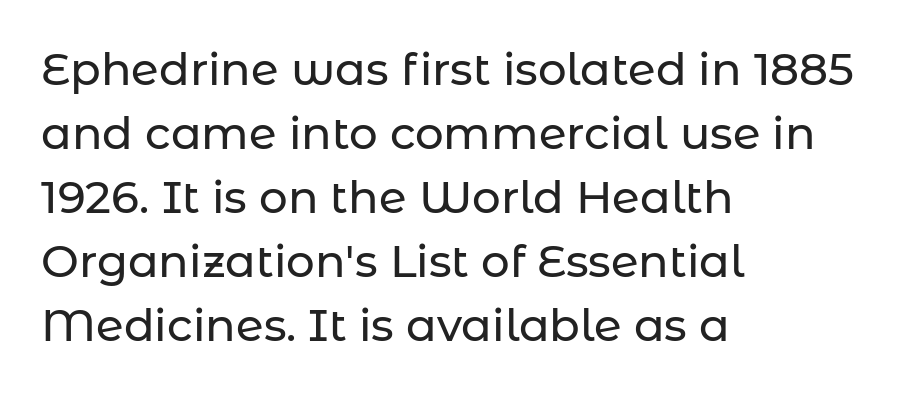
{"serif": "no", "italic": "no", "width": "normal", "stroke_contrast": "low", "x_height": "medium", "monospaced": "no", "underline": "no", "align": "left", "line_spacing": "normal", "line_spacing_ratio": 1.42, "letter_spacing": "normal", "letter_spacing_em": 0.0, "glyph_px": 45}
